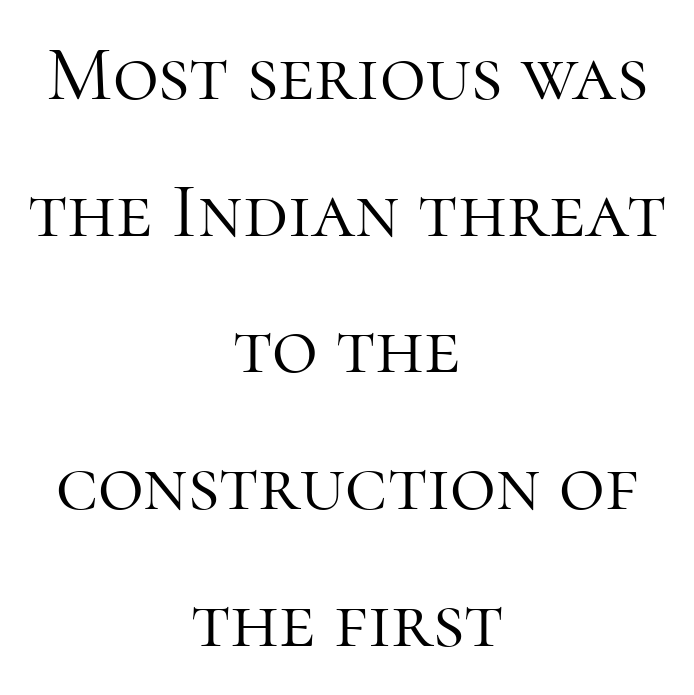
Q: Is the text bold? A: No.
Q: Is the text italic (slanted)? A: No, it is upright.
Q: Is the typeface a serif or a sans-serif typeface? A: Serif.
Q: Is the text underlined? A: No.
Q: How is the paragraph aligned? A: Centered.
Q: Is the spacing between letters normal or unusually wide? A: Normal.
Q: Width (condensed, normal, or wide)? A: Normal.
Q: Stroke contrast? A: High.
Q: x-height? A: Medium.
Q: Monospaced? A: No.
